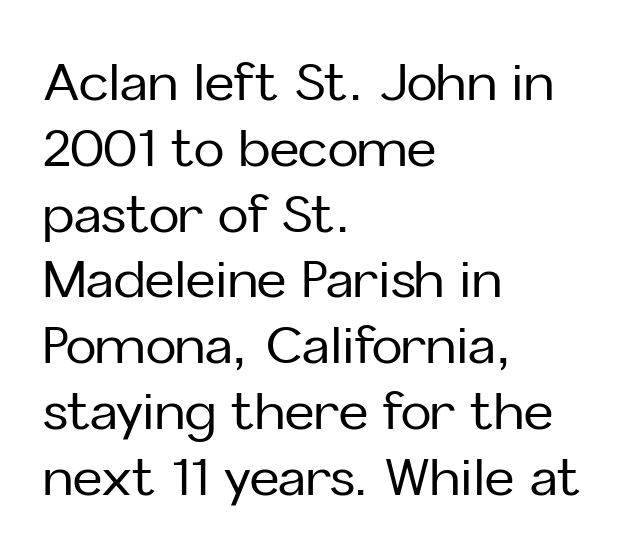
{"serif": "no", "italic": "no", "width": "normal", "stroke_contrast": "low", "x_height": "medium", "monospaced": "no", "underline": "no", "align": "left", "line_spacing": "normal", "line_spacing_ratio": 1.29, "letter_spacing": "normal", "letter_spacing_em": 0.0, "glyph_px": 51}
